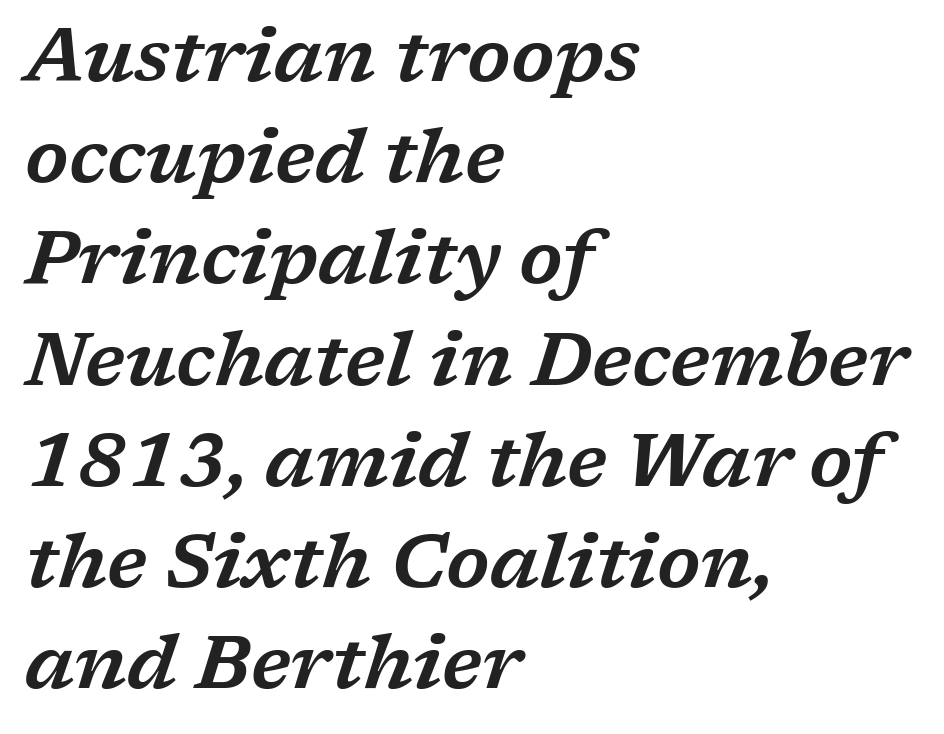
{"serif": "yes", "italic": "yes", "lean": "right", "slant_degrees": 17, "width": "wide", "stroke_contrast": "low", "x_height": "medium", "monospaced": "no", "underline": "no", "align": "left", "line_spacing": "normal", "line_spacing_ratio": 1.35, "letter_spacing": "normal", "letter_spacing_em": 0.0, "glyph_px": 75}
